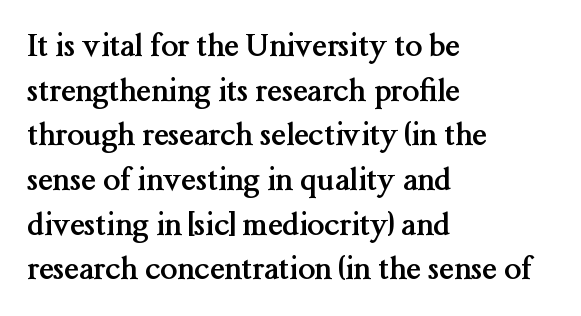
Q: Is the text bold? A: Yes.
Q: Is the text italic (slanted)? A: No, it is upright.
Q: Is the typeface a serif or a sans-serif typeface? A: Serif.
Q: Is the text underlined? A: No.
Q: How is the paragraph aligned? A: Left-aligned.
Q: Is the spacing between letters normal or unusually wide? A: Normal.
Q: Is the spacing between lines tight, normal or loose? A: Normal.
Q: Width (condensed, normal, or wide)? A: Normal.
Q: Stroke contrast? A: Medium.
Q: x-height? A: Medium.
Q: Monospaced? A: No.
